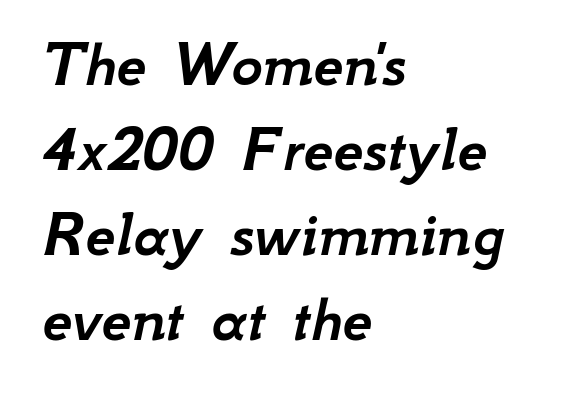
The image shows 67 px text type, italic (leaning right); set left-aligned, normal line spacing (1.27x), normal letter spacing, not underlined; low stroke contrast and a small x-height.
